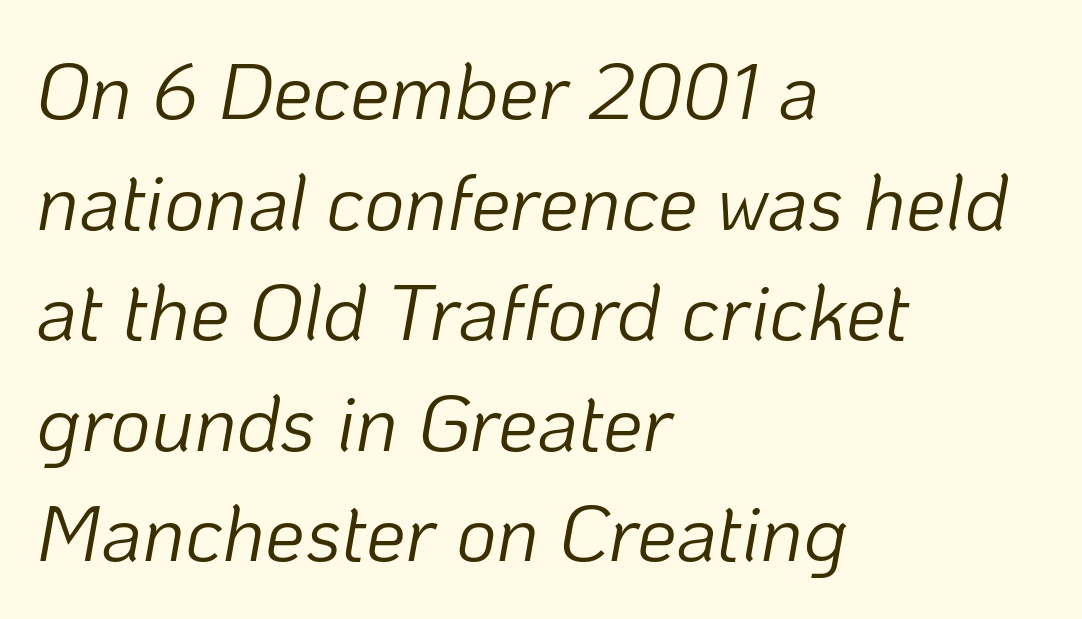
Q: Is the text bold? A: No.
Q: Is the text italic (slanted)? A: Yes, it leans right by about 10 degrees.
Q: Is the text underlined? A: No.
Q: How is the paragraph aligned? A: Left-aligned.
Q: Is the spacing between letters normal or unusually wide? A: Normal.
Q: Is the spacing between lines tight, normal or loose? A: Normal.
Q: Width (condensed, normal, or wide)? A: Normal.
Q: Stroke contrast? A: Low.
Q: x-height? A: Medium.
Q: Monospaced? A: No.
